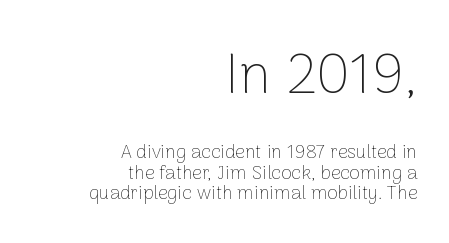
{"serif": "no", "italic": "no", "bold": "no", "weight": "thin", "width": "normal", "stroke_contrast": "low", "x_height": "medium", "monospaced": "no", "underline": "no", "align": "right", "line_spacing": "tight", "line_spacing_ratio": 1.08, "letter_spacing": "normal", "letter_spacing_em": 0.0, "larger_block": "first", "size_ratio": 2.95, "glyph_px": 56}
